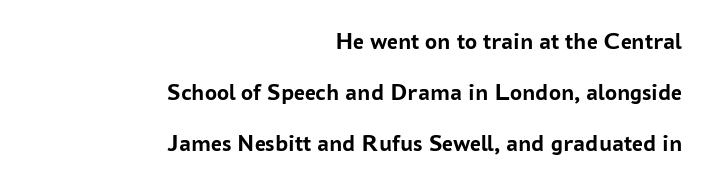
{"italic": "no", "bold": "yes", "underline": "no", "align": "right", "line_spacing": "loose", "line_spacing_ratio": 2.13, "letter_spacing": "normal", "letter_spacing_em": 0.0, "glyph_px": 24}
